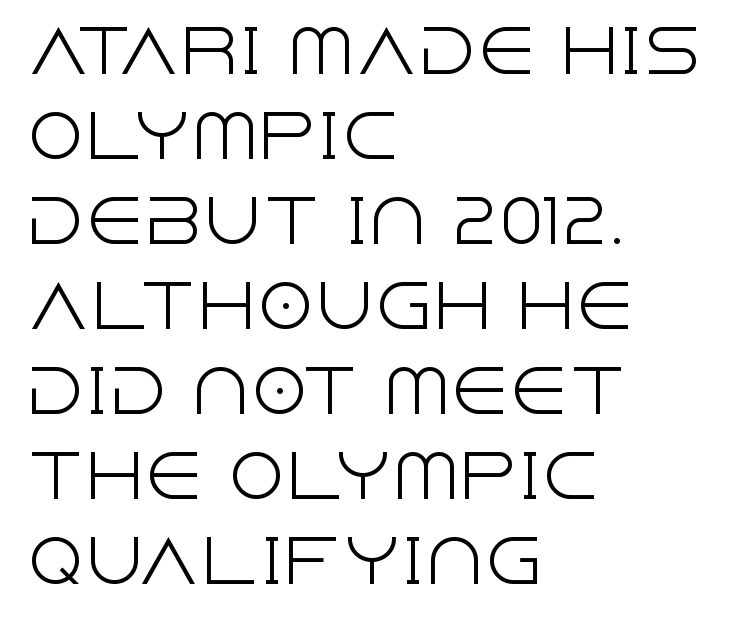
The image shows 59 px light sans-serif type, upright; set left-aligned, normal line spacing (1.44x), normal letter spacing, not underlined; a large x-height.
